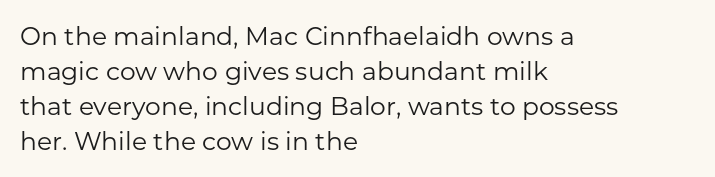
Q: Is the text bold? A: No.
Q: Is the text italic (slanted)? A: No, it is upright.
Q: Is the text underlined? A: No.
Q: How is the paragraph aligned? A: Left-aligned.
Q: Is the spacing between letters normal or unusually wide? A: Normal.
Q: Is the spacing between lines tight, normal or loose? A: Normal.
